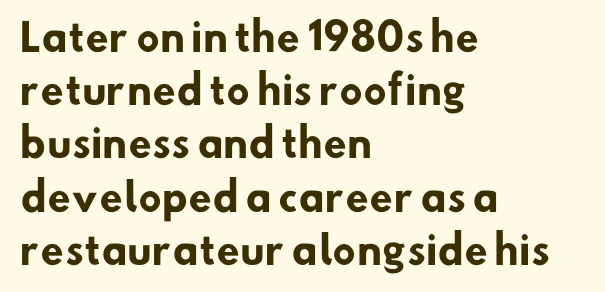
{"serif": "no", "bold": "yes", "weight": "heavy", "width": "normal", "stroke_contrast": "low", "x_height": "small", "monospaced": "no", "underline": "no", "align": "left", "line_spacing": "normal", "line_spacing_ratio": 1.4, "letter_spacing": "normal", "letter_spacing_em": 0.0, "glyph_px": 38}
